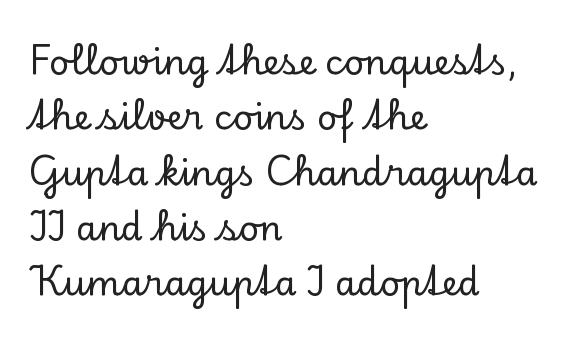
No italicization has been applied; the sample stays upright. Typeset ragged right — the left edge is the straight one. Glyph-to-glyph distance matches everyday printed text. Note the varied advance widths — an 'i' is clearly narrower than an 'm'.
